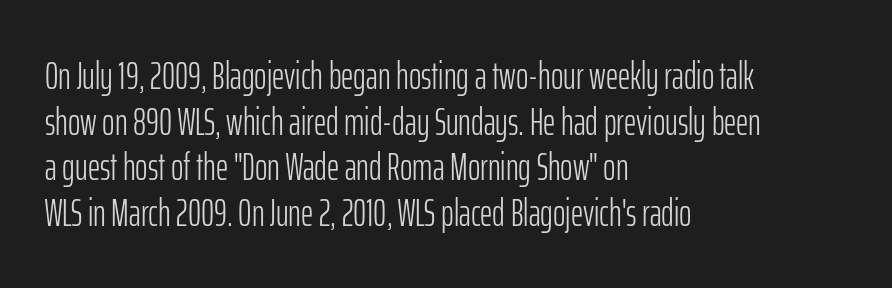
{"serif": "no", "italic": "no", "bold": "no", "weight": "light", "width": "condensed", "stroke_contrast": "low", "x_height": "medium", "monospaced": "no", "underline": "no", "align": "left", "line_spacing_ratio": 1.2, "letter_spacing": "normal", "letter_spacing_em": 0.0, "glyph_px": 38}
